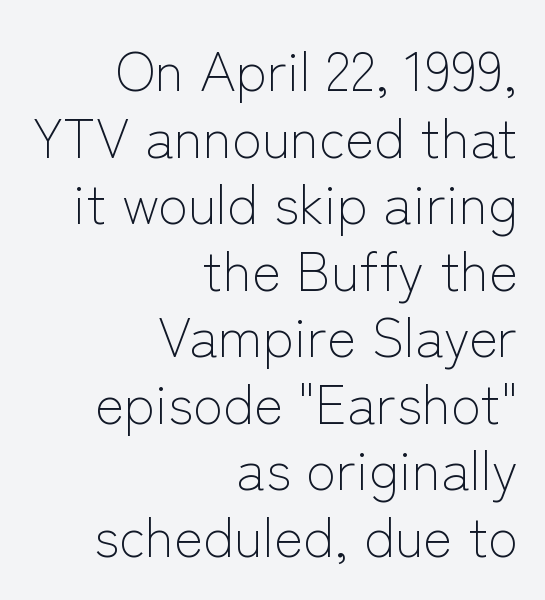
{"serif": "no", "italic": "no", "bold": "no", "weight": "light", "width": "normal", "stroke_contrast": "low", "x_height": "medium", "monospaced": "no", "underline": "no", "align": "right", "line_spacing_ratio": 1.21, "letter_spacing": "normal", "letter_spacing_em": 0.0, "glyph_px": 55}
